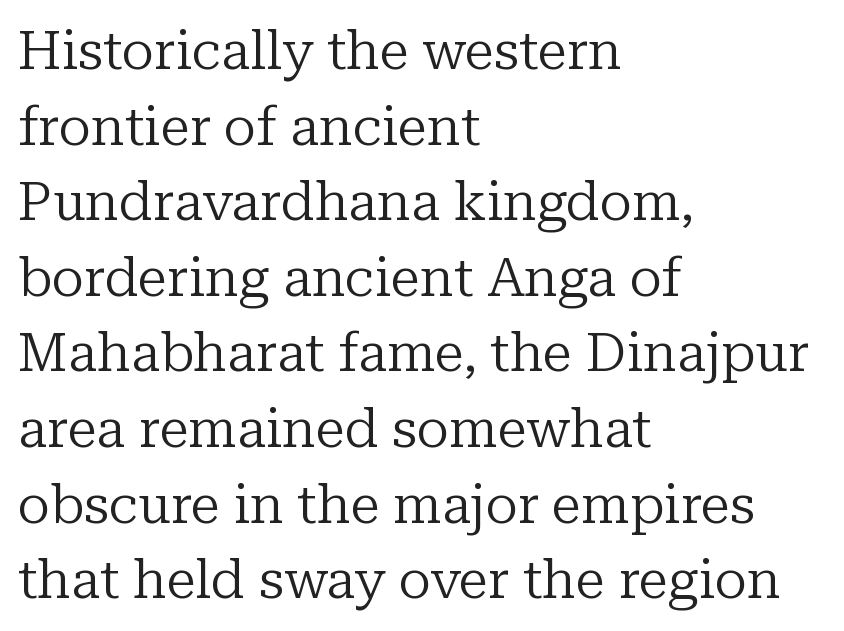
The image shows 54 px regular-weight serif type, upright; set left-aligned, normal line spacing (1.4x), normal letter spacing, not underlined; low stroke contrast and a medium x-height.
